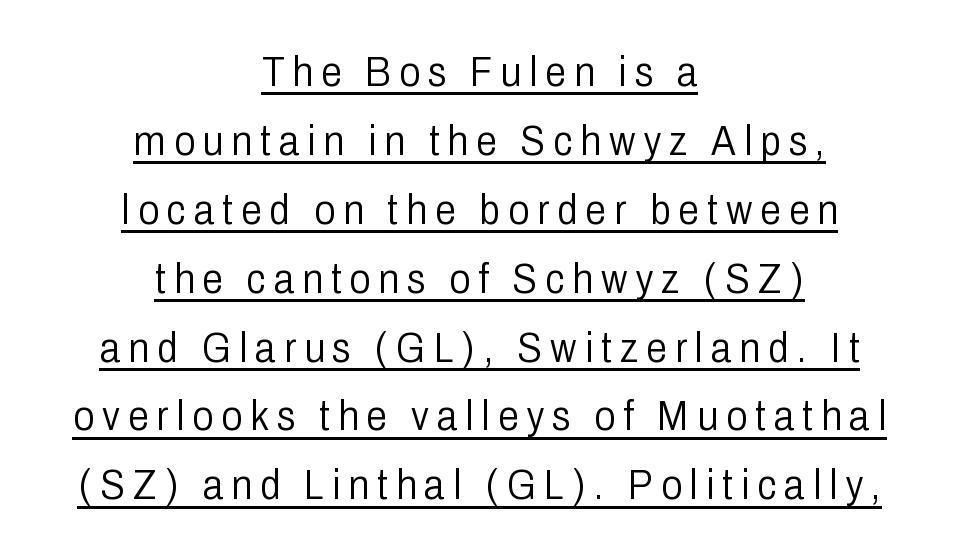
{"serif": "no", "italic": "no", "bold": "no", "weight": "light", "width": "condensed", "stroke_contrast": "low", "x_height": "medium", "monospaced": "no", "underline": "yes", "align": "center", "line_spacing": "normal", "line_spacing_ratio": 1.64, "glyph_px": 42}
